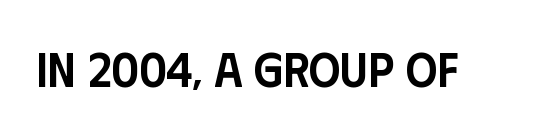
The image shows 49 px semibold, condensed sans-serif type, upright; set normal letter spacing, not underlined; low stroke contrast and a large x-height.
